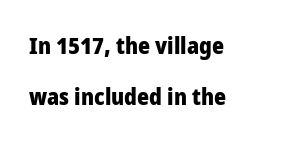
{"italic": "no", "bold": "yes", "underline": "no", "align": "left", "line_spacing": "loose", "line_spacing_ratio": 2.21, "letter_spacing": "normal", "letter_spacing_em": 0.0, "glyph_px": 23}
